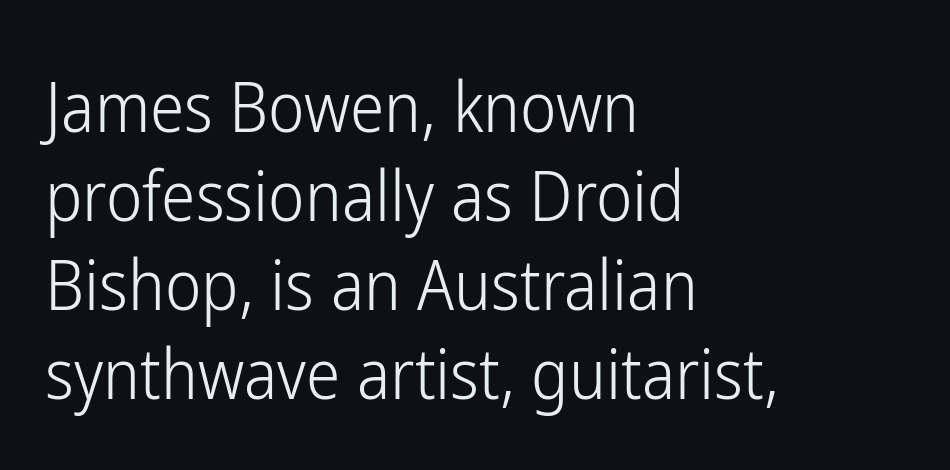
Letterform terminals end flat and unadorned throughout the passage. Nope, not italic — everything's standing straight. The compositor pushed each line to the left boundary. You could not count columns in this text — the font is proportionally spaced. Compared with typical paragraphs, the rows here are spaced about the same. Summary of weight: not heavy and not bold.
